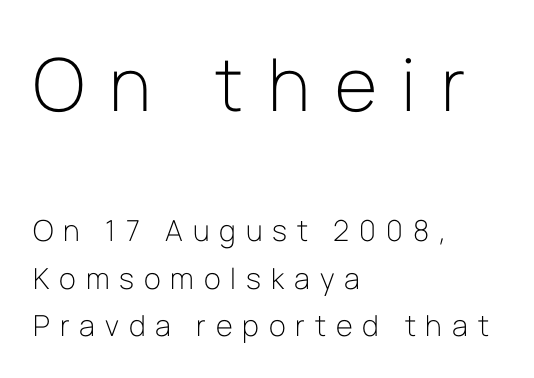
The letterforms sit at book weight or below. Examine the stroke ends and you'll find no serifs. This sample is left-justified, so line endings fall wherever the words run out. Here the designer chose a conventional face with non-uniform glyph widths. In this sample the first text group is rendered at the bigger scale.
